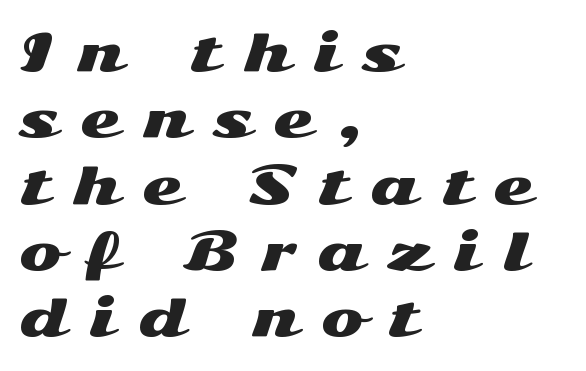
The image shows 51 px wide sans-serif type; set left-aligned, normal line spacing (1.3x), unusually wide letter spacing (+0.46 em), not underlined; medium stroke contrast and a medium x-height.
